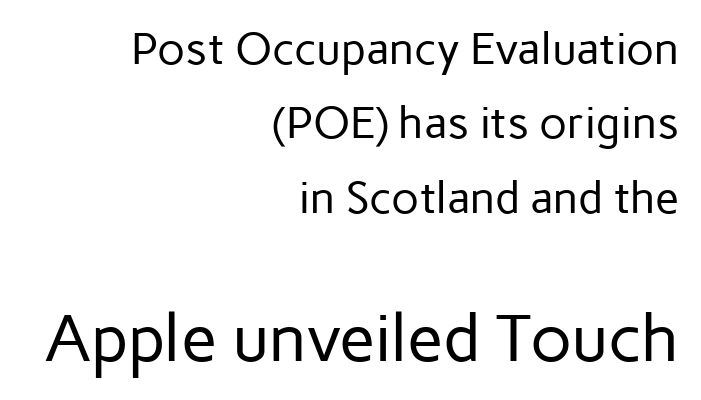
The image shows 66 px regular-weight sans-serif type, upright; set right-aligned, normal line spacing (1.69x), normal letter spacing, not underlined; the second (bottom) block is 1.5x larger; low stroke contrast and a medium x-height.
